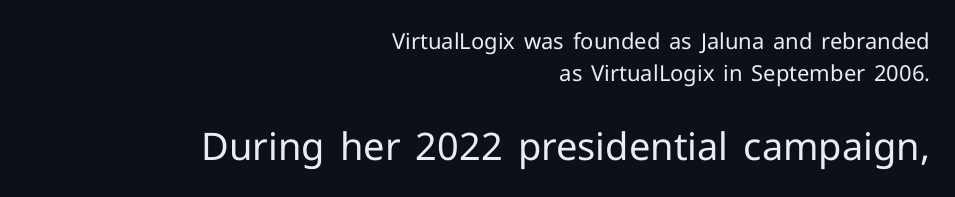
Is the stroke heavy? The answer is a plain regular-or-lighter. No extra tracking has been applied to these lines. Regarding serifs, this sample does without them. Has an underline been added? It has not. How would I describe the line gaps? Plain and ordinary. The typography opts for an upright posture over an oblique one.
